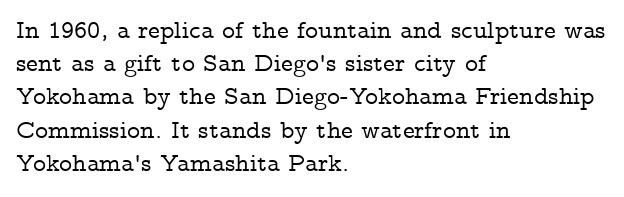
Students, observe: this is what conventionally led text looks like. Look at the tracking — it's just the regular setting, nothing added. The paragraph has a hard left edge and a soft right edge. Check under the words: just untouched page. The lettering holds an erect, upright posture throughout.
